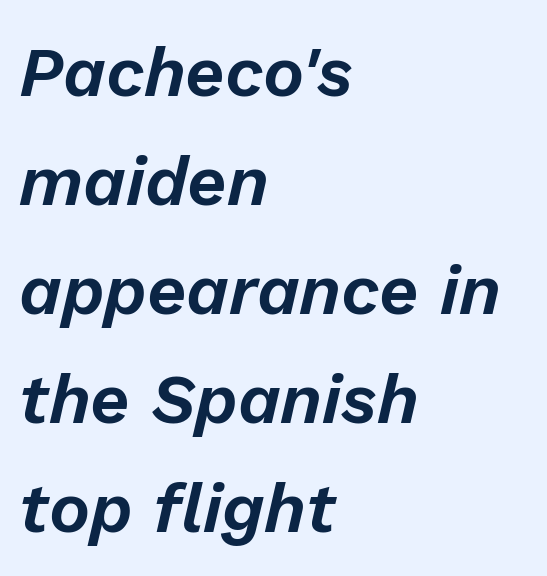
Q: Is the text italic (slanted)? A: Yes, it leans right by about 13 degrees.
Q: Is the text underlined? A: No.
Q: How is the paragraph aligned? A: Left-aligned.
Q: Is the spacing between letters normal or unusually wide? A: Normal.
Q: Is the spacing between lines tight, normal or loose? A: Normal.
Q: Width (condensed, normal, or wide)? A: Normal.
Q: Stroke contrast? A: Low.
Q: x-height? A: Medium.
Q: Monospaced? A: No.
